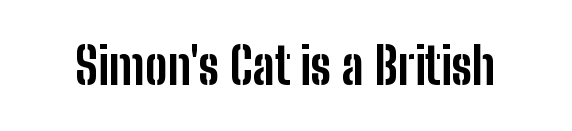
Q: Is the text bold? A: Yes.
Q: Is the text italic (slanted)? A: No, it is upright.
Q: Is the typeface a serif or a sans-serif typeface? A: Sans-serif.
Q: Is the text underlined? A: No.
Q: Is the spacing between letters normal or unusually wide? A: Normal.
Q: Width (condensed, normal, or wide)? A: Condensed.
Q: Stroke contrast? A: Low.
Q: x-height? A: Medium.
Q: Monospaced? A: No.
